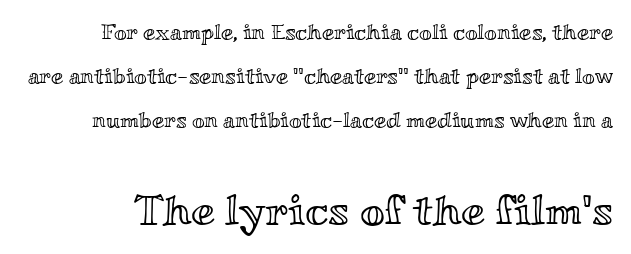
{"italic": "no", "width": "wide", "x_height": "small", "monospaced": "no", "underline": "no", "line_spacing": "loose", "line_spacing_ratio": 1.99, "letter_spacing": "normal", "letter_spacing_em": 0.0, "larger_block": "second", "size_ratio": 1.95, "glyph_px": 43}
